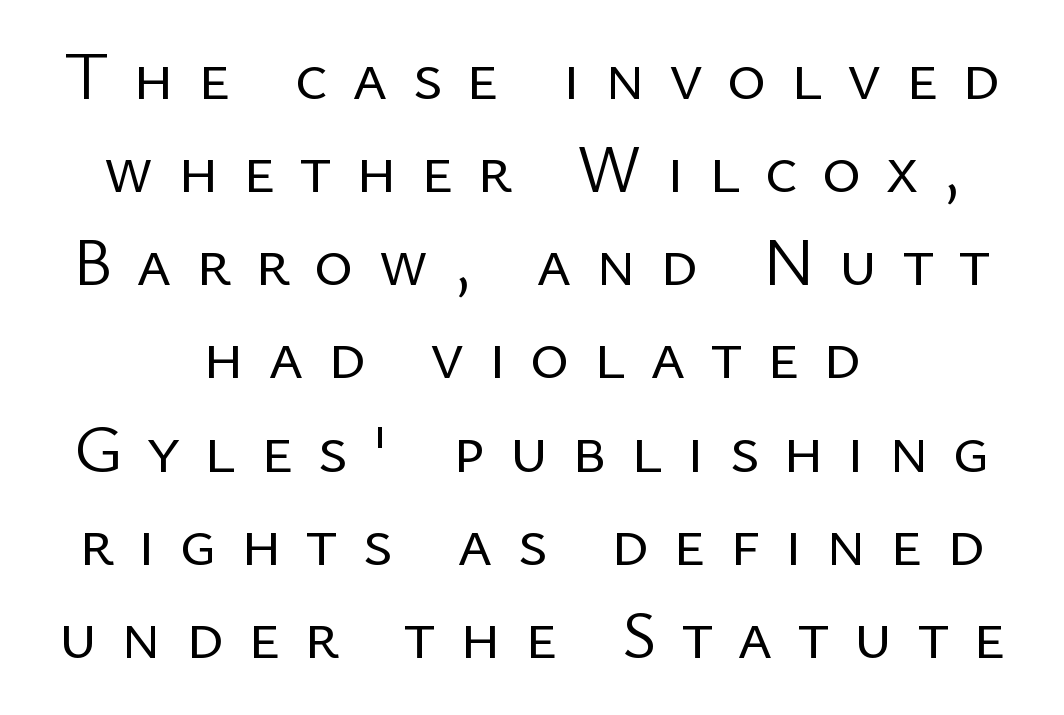
Q: Is the text bold? A: No.
Q: Is the text italic (slanted)? A: No, it is upright.
Q: Is the typeface a serif or a sans-serif typeface? A: Sans-serif.
Q: Is the text underlined? A: No.
Q: How is the paragraph aligned? A: Centered.
Q: Is the spacing between letters normal or unusually wide? A: Unusually wide.
Q: Is the spacing between lines tight, normal or loose? A: Normal.
Q: Width (condensed, normal, or wide)? A: Normal.
Q: Stroke contrast? A: Low.
Q: x-height? A: Medium.
Q: Monospaced? A: No.
